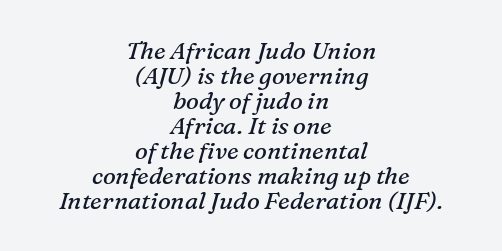
Q: Is the text bold? A: No.
Q: Is the text italic (slanted)? A: Yes, it leans right by about 16 degrees.
Q: Is the text underlined? A: No.
Q: How is the paragraph aligned? A: Centered.
Q: Is the spacing between letters normal or unusually wide? A: Normal.
Q: Is the spacing between lines tight, normal or loose? A: Tight.
